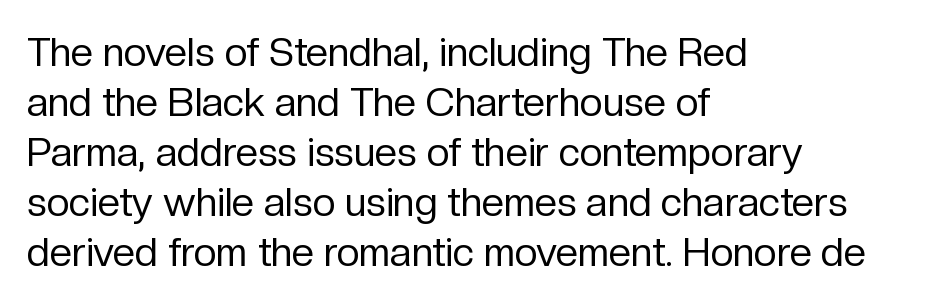
A classic flush-left, rag-right setting is used for this passage. The type is set solid horizontally, with unmodified tracking. If you drew a line through each stem, it would be perfectly vertical. This sample has the flowing, uneven cadence of proportional lettering.
